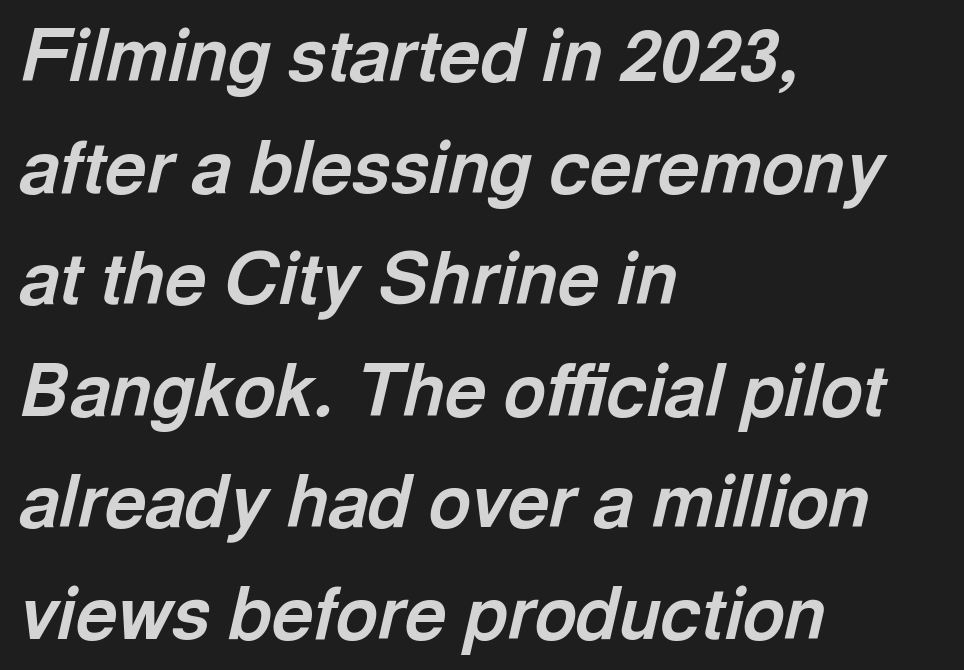
{"italic": "yes", "lean": "right", "slant_degrees": 13, "bold": "yes", "weight": "bold", "width": "normal", "x_height": "medium", "monospaced": "no", "underline": "no", "align": "left", "line_spacing": "normal", "line_spacing_ratio": 1.55, "letter_spacing": "normal", "letter_spacing_em": 0.0, "glyph_px": 72}
